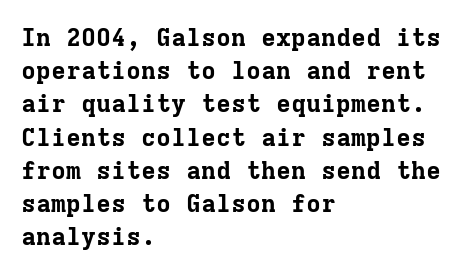
The image shows 25 px bold type, upright; set left-aligned, normal line spacing (1.33x), normal letter spacing, not underlined.
